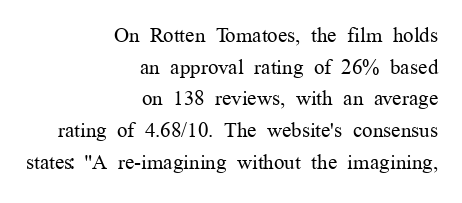
Vertical strokes here are truly vertical. Reading down the block, your eye finds every line finishing at a fixed right position. Heft: none added — not bold. The line texture is even and compact thanks to regular tracking.
